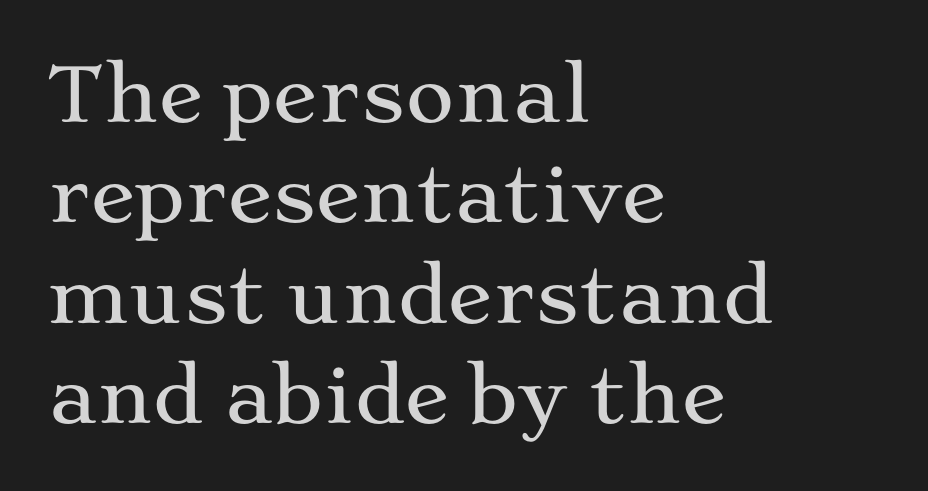
Q: Is the text italic (slanted)? A: No, it is upright.
Q: Is the typeface a serif or a sans-serif typeface? A: Serif.
Q: Is the text underlined? A: No.
Q: How is the paragraph aligned? A: Left-aligned.
Q: Is the spacing between letters normal or unusually wide? A: Normal.
Q: Is the spacing between lines tight, normal or loose? A: Normal.
Q: Width (condensed, normal, or wide)? A: Wide.
Q: Stroke contrast? A: Medium.
Q: x-height? A: Medium.
Q: Monospaced? A: No.
